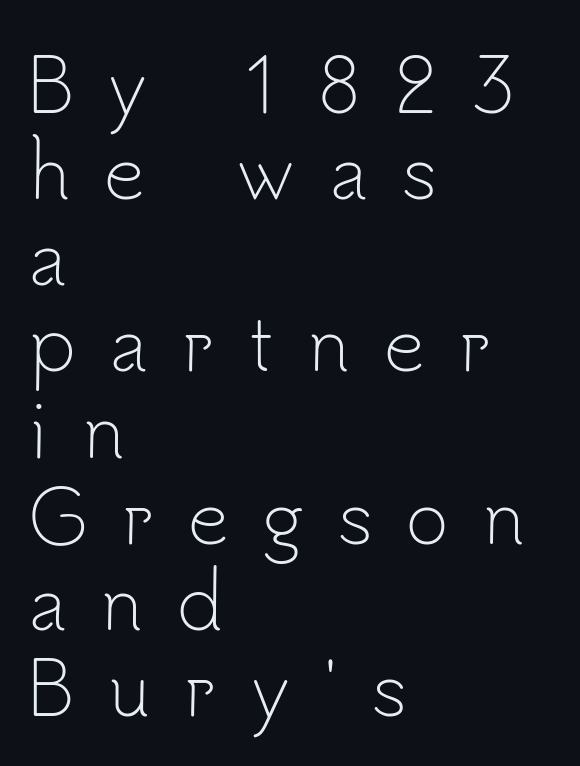
Q: Is the text bold? A: No.
Q: Is the text italic (slanted)? A: No, it is upright.
Q: Is the typeface a serif or a sans-serif typeface? A: Sans-serif.
Q: Is the text underlined? A: No.
Q: How is the paragraph aligned? A: Left-aligned.
Q: Is the spacing between letters normal or unusually wide? A: Unusually wide.
Q: Width (condensed, normal, or wide)? A: Normal.
Q: Stroke contrast? A: Low.
Q: x-height? A: Small.
Q: Monospaced? A: No.
